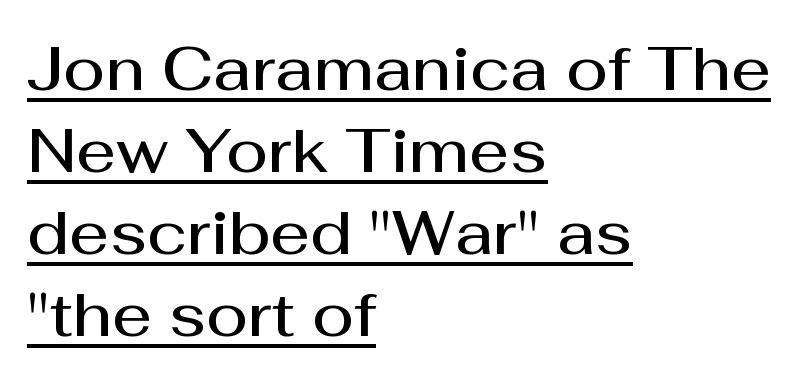
The image shows 62 px semibold sans-serif type, upright; set left-aligned, normal line spacing (1.32x), normal letter spacing, underlined; medium stroke contrast and a medium x-height.
